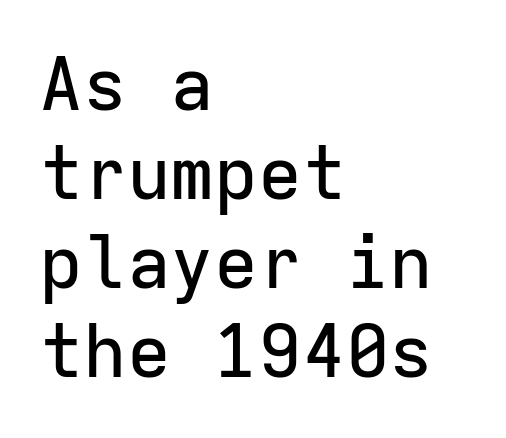
The image shows 73 px sans-serif type, upright, monospaced; set left-aligned, line spacing 1.22x, normal letter spacing, not underlined; low stroke contrast and a medium x-height.
